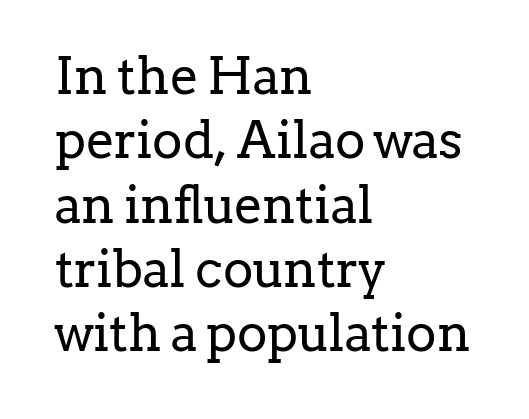
Q: Is the text bold? A: No.
Q: Is the text italic (slanted)? A: No, it is upright.
Q: Is the typeface a serif or a sans-serif typeface? A: Serif.
Q: Is the text underlined? A: No.
Q: How is the paragraph aligned? A: Left-aligned.
Q: Is the spacing between letters normal or unusually wide? A: Normal.
Q: Is the spacing between lines tight, normal or loose? A: Normal.
Q: Width (condensed, normal, or wide)? A: Normal.
Q: Stroke contrast? A: Low.
Q: x-height? A: Medium.
Q: Monospaced? A: No.
